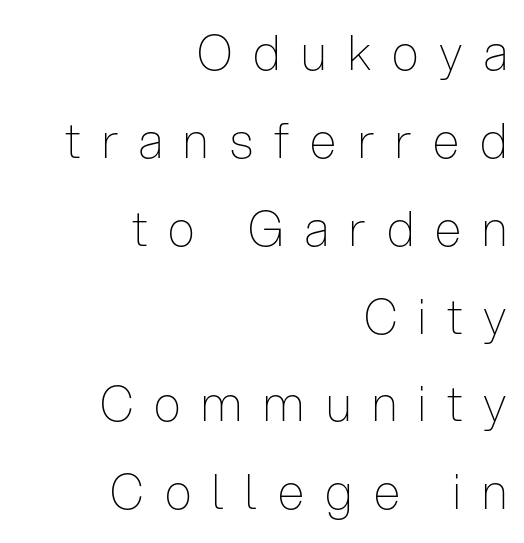
No extra ink here — the face is not bold. Unlike italic type, these characters show no tilt at all. A typesetter would call this proportional, since set widths differ per character. The paragraph has a hard right edge and a soft left edge. Letter spacing: wide.
